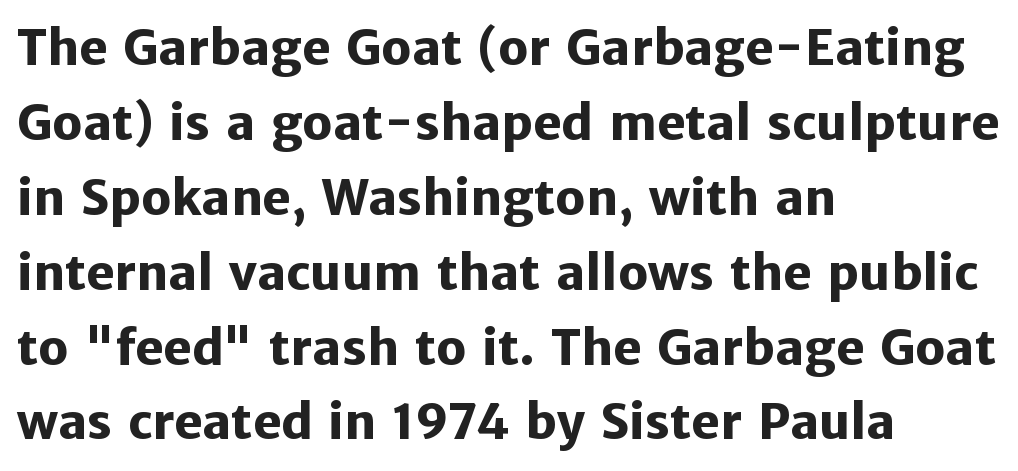
{"serif": "no", "italic": "no", "bold": "yes", "weight": "heavy", "width": "normal", "stroke_contrast": "low", "x_height": "medium", "monospaced": "no", "underline": "no", "align": "left", "line_spacing": "normal", "line_spacing_ratio": 1.56, "letter_spacing": "normal", "letter_spacing_em": 0.0, "glyph_px": 48}
